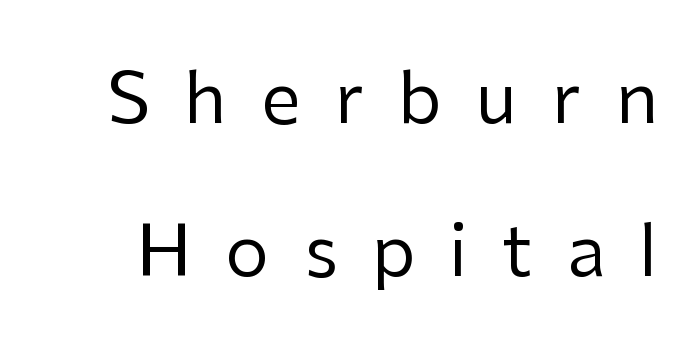
Whoever set this chose breathing room over compactness in the vertical rhythm. The weight would be labelled regular, book, light, or lighter still. The characters display no serif detailing; their extremities are plain. Characters remain perfectly vertical along every line.
